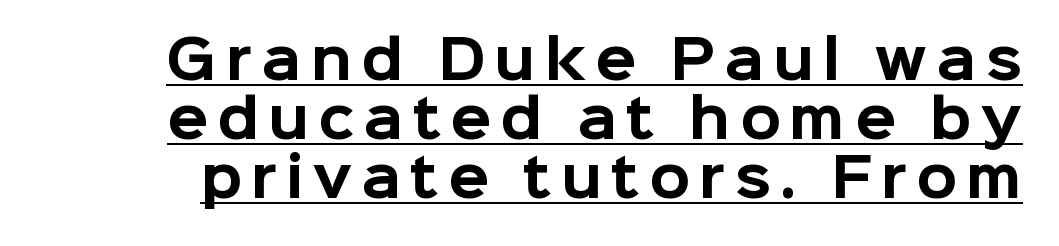
Characters remain perfectly vertical along every line. The passage shown is typeset with a sans-serif family. The typesetting leans heavy: a genuine bold. Think of a printed novel: that variable character pitch is what you see here. Has an underline been added? It has. Baseline-to-baseline distance is barely more than the letter height.
